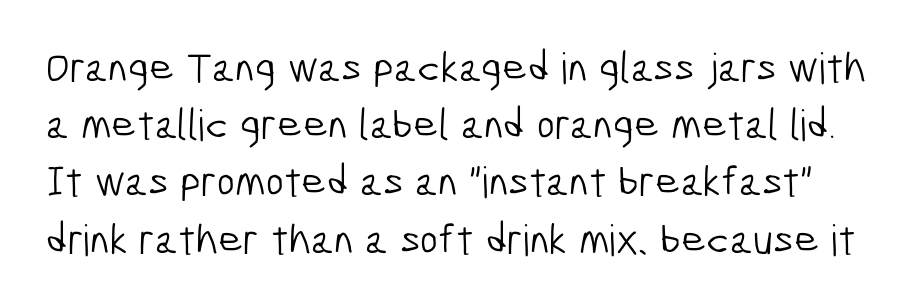
{"serif": "no", "bold": "no", "weight": "light", "width": "condensed", "stroke_contrast": "low", "x_height": "medium", "monospaced": "no", "underline": "no", "line_spacing": "normal", "line_spacing_ratio": 1.33, "letter_spacing": "normal", "letter_spacing_em": 0.0, "glyph_px": 43}
